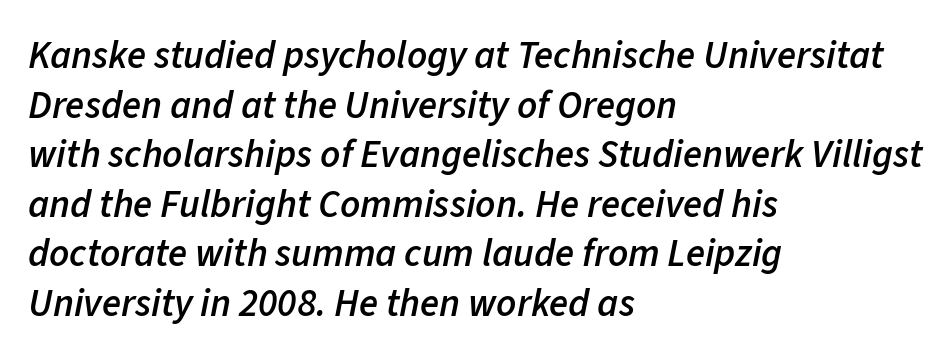
Q: Is the text bold? A: Semi-bold.
Q: Is the text italic (slanted)? A: Yes, it leans right by about 11 degrees.
Q: Is the text underlined? A: No.
Q: How is the paragraph aligned? A: Left-aligned.
Q: Is the spacing between letters normal or unusually wide? A: Normal.
Q: Is the spacing between lines tight, normal or loose? A: Normal.
Q: Width (condensed, normal, or wide)? A: Normal.
Q: Stroke contrast? A: Low.
Q: x-height? A: Medium.
Q: Monospaced? A: No.
